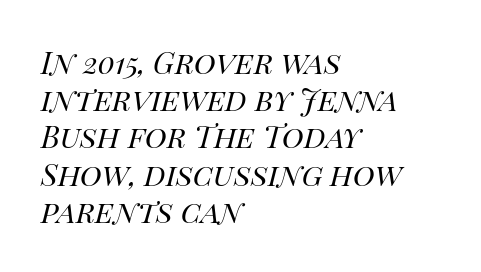
The image shows 30 px regular-weight type, italic (leaning right); set left-aligned, line spacing 1.24x, normal letter spacing, not underlined; high stroke contrast and a large x-height.
